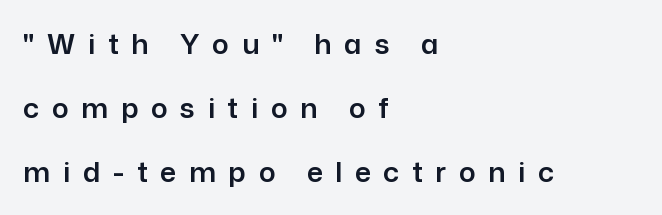
The image shows 28 px sans-serif type, upright; set left-aligned, loose line spacing (2.29x), unusually wide letter spacing (+0.45 em), not underlined; low stroke contrast and a medium x-height.
